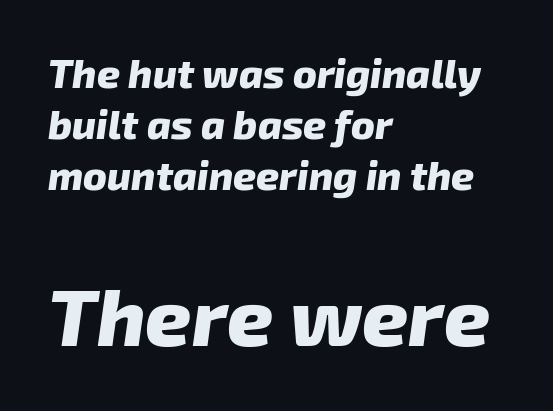
Q: Is the text bold? A: Yes.
Q: Is the text italic (slanted)? A: Yes, it leans right by about 8 degrees.
Q: Is the text underlined? A: No.
Q: How is the paragraph aligned? A: Left-aligned.
Q: Is the spacing between letters normal or unusually wide? A: Normal.
Q: Is the spacing between lines tight, normal or loose? A: Normal.
Q: Which block of text is set in a larger size, the first (top) or the second (bottom)? A: The second (bottom) one.
Q: Width (condensed, normal, or wide)? A: Normal.
Q: Stroke contrast? A: Low.
Q: x-height? A: Medium.
Q: Monospaced? A: No.
